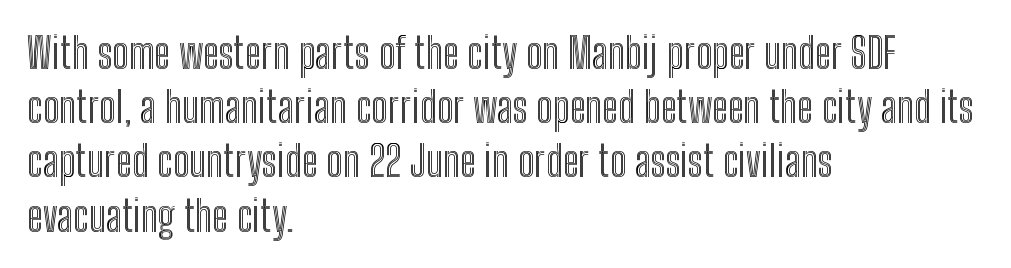
{"italic": "no", "width": "condensed", "x_height": "medium", "monospaced": "no", "underline": "no", "align": "left", "line_spacing": "normal", "line_spacing_ratio": 1.29, "letter_spacing": "normal", "letter_spacing_em": 0.0, "glyph_px": 42}
